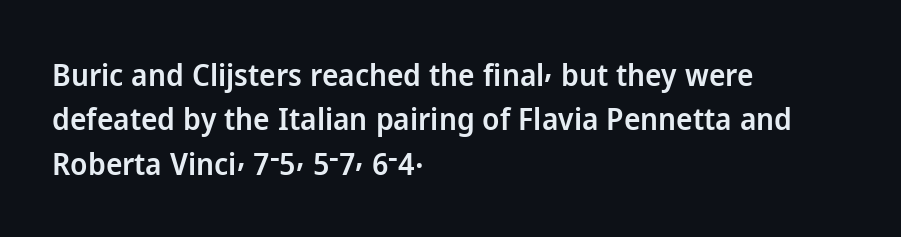
Q: Is the text bold? A: Semi-bold.
Q: Is the text italic (slanted)? A: No, it is upright.
Q: Is the typeface a serif or a sans-serif typeface? A: Sans-serif.
Q: Is the text underlined? A: No.
Q: How is the paragraph aligned? A: Left-aligned.
Q: Is the spacing between letters normal or unusually wide? A: Normal.
Q: Is the spacing between lines tight, normal or loose? A: Normal.
Q: Width (condensed, normal, or wide)? A: Normal.
Q: Stroke contrast? A: Low.
Q: x-height? A: Medium.
Q: Monospaced? A: No.
